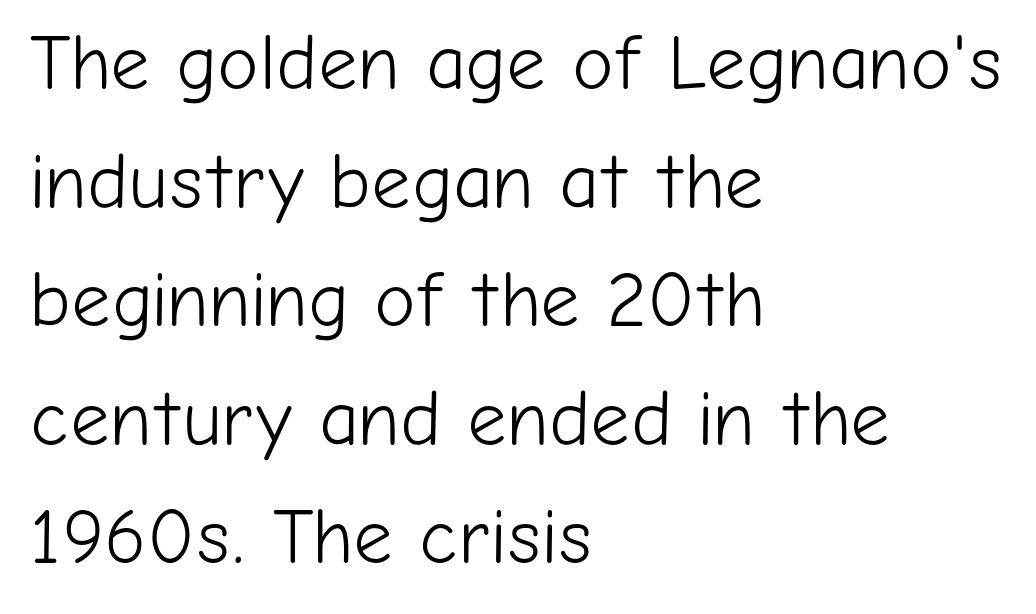
{"serif": "no", "italic": "no", "bold": "no", "weight": "light", "width": "normal", "stroke_contrast": "low", "x_height": "medium", "monospaced": "no", "underline": "no", "align": "left", "line_spacing": "normal", "line_spacing_ratio": 1.52, "letter_spacing": "normal", "letter_spacing_em": 0.0, "glyph_px": 78}
